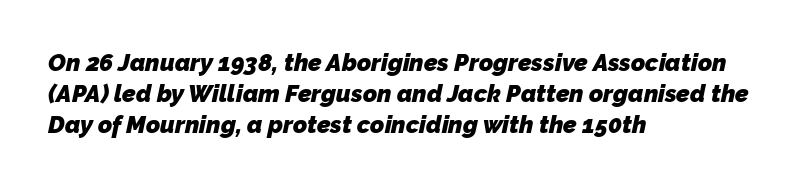
Q: Is the text bold? A: Yes.
Q: Is the text underlined? A: No.
Q: How is the paragraph aligned? A: Left-aligned.
Q: Is the spacing between letters normal or unusually wide? A: Normal.
Q: Is the spacing between lines tight, normal or loose? A: Normal.
